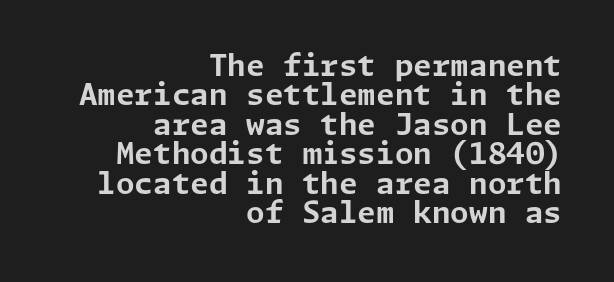
The image shows 30 px bold sans-serif type, upright; set right-aligned, tight line spacing (0.98x), normal letter spacing, not underlined; low stroke contrast and a medium x-height.
